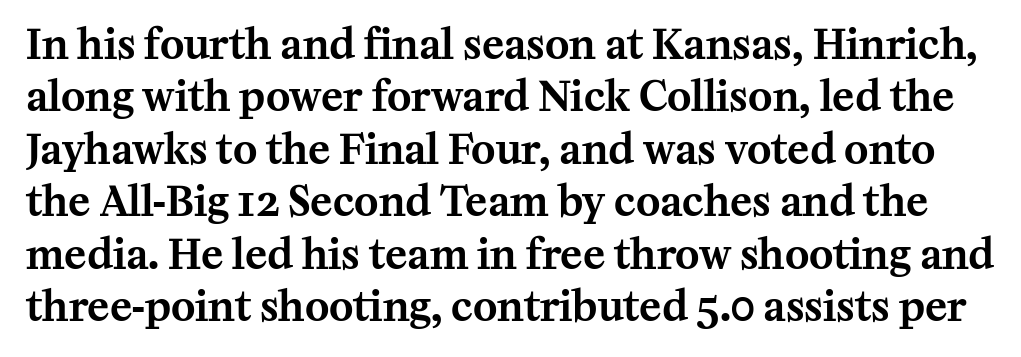
Q: Is the text italic (slanted)? A: No, it is upright.
Q: Is the typeface a serif or a sans-serif typeface? A: Serif.
Q: Is the text underlined? A: No.
Q: Is the spacing between letters normal or unusually wide? A: Normal.
Q: Is the spacing between lines tight, normal or loose? A: Normal.
Q: Width (condensed, normal, or wide)? A: Normal.
Q: Stroke contrast? A: Medium.
Q: x-height? A: Medium.
Q: Monospaced? A: No.
